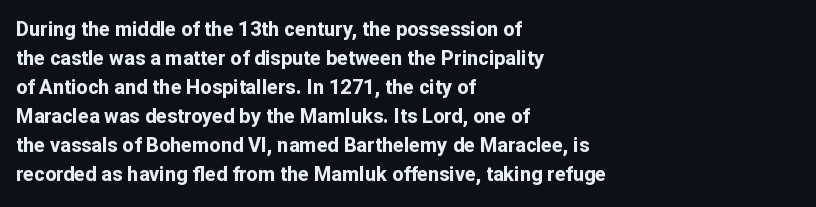
The image shows 20 px bold type, upright; set left-aligned, normal line spacing (1.45x), normal letter spacing, not underlined.
